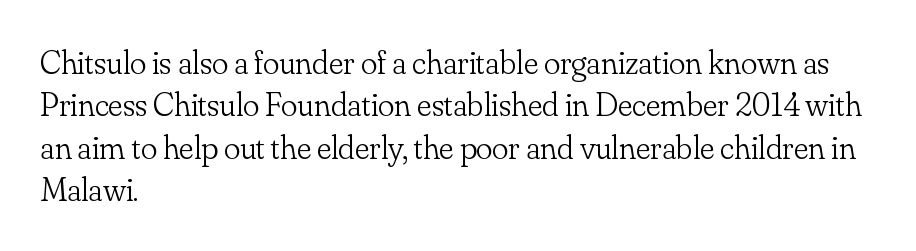
{"serif": "yes", "italic": "no", "bold": "no", "weight": "light", "width": "normal", "stroke_contrast": "low", "x_height": "small", "monospaced": "no", "underline": "no", "align": "left", "line_spacing": "normal", "line_spacing_ratio": 1.25, "letter_spacing": "normal", "letter_spacing_em": 0.0, "glyph_px": 34}
